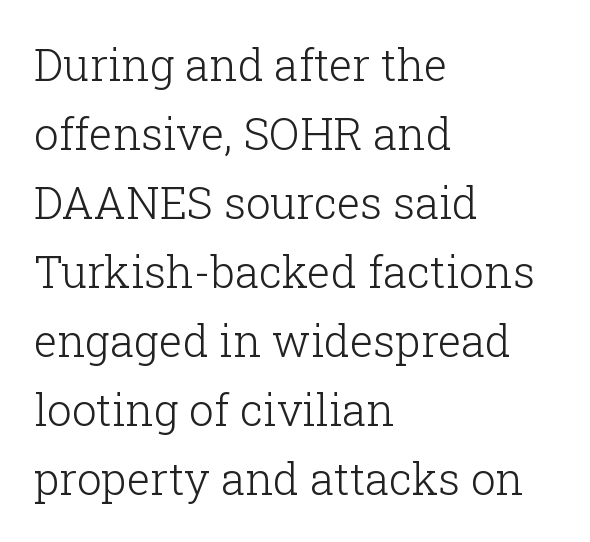
The image shows 44 px light serif type, upright; set left-aligned, normal line spacing (1.57x), normal letter spacing, not underlined; low stroke contrast and a medium x-height.
